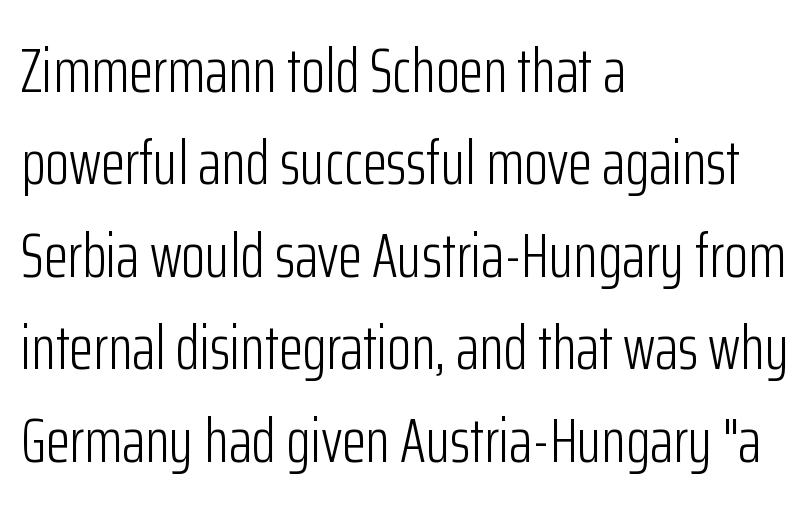
Q: Is the text bold? A: No.
Q: Is the text italic (slanted)? A: No, it is upright.
Q: Is the typeface a serif or a sans-serif typeface? A: Sans-serif.
Q: Is the text underlined? A: No.
Q: How is the paragraph aligned? A: Left-aligned.
Q: Is the spacing between letters normal or unusually wide? A: Normal.
Q: Is the spacing between lines tight, normal or loose? A: Normal.
Q: Width (condensed, normal, or wide)? A: Condensed.
Q: Stroke contrast? A: Low.
Q: x-height? A: Medium.
Q: Monospaced? A: No.
